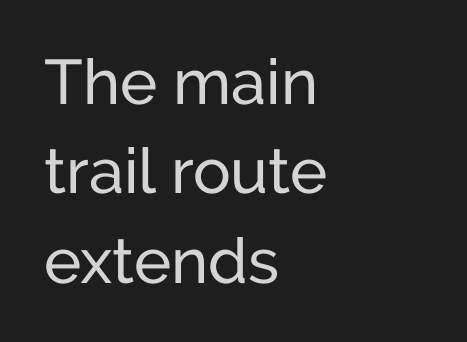
{"serif": "no", "italic": "no", "width": "normal", "stroke_contrast": "low", "x_height": "medium", "monospaced": "no", "underline": "no", "align": "left", "line_spacing": "normal", "line_spacing_ratio": 1.42, "letter_spacing": "normal", "letter_spacing_em": 0.0, "glyph_px": 63}
